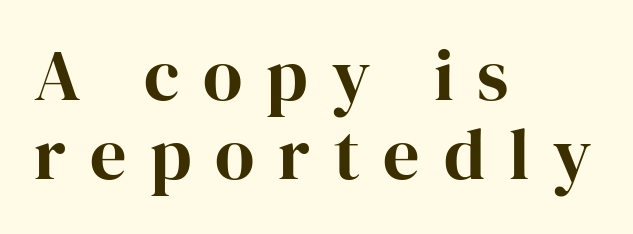
I'd call this a serif setting — the letters wear small feet. Letters rest on an invisible, unmarked baseline. The space between consecutive lines is stingy. Left-aligned paragraph, ragged on the right. Posture: vertical.
